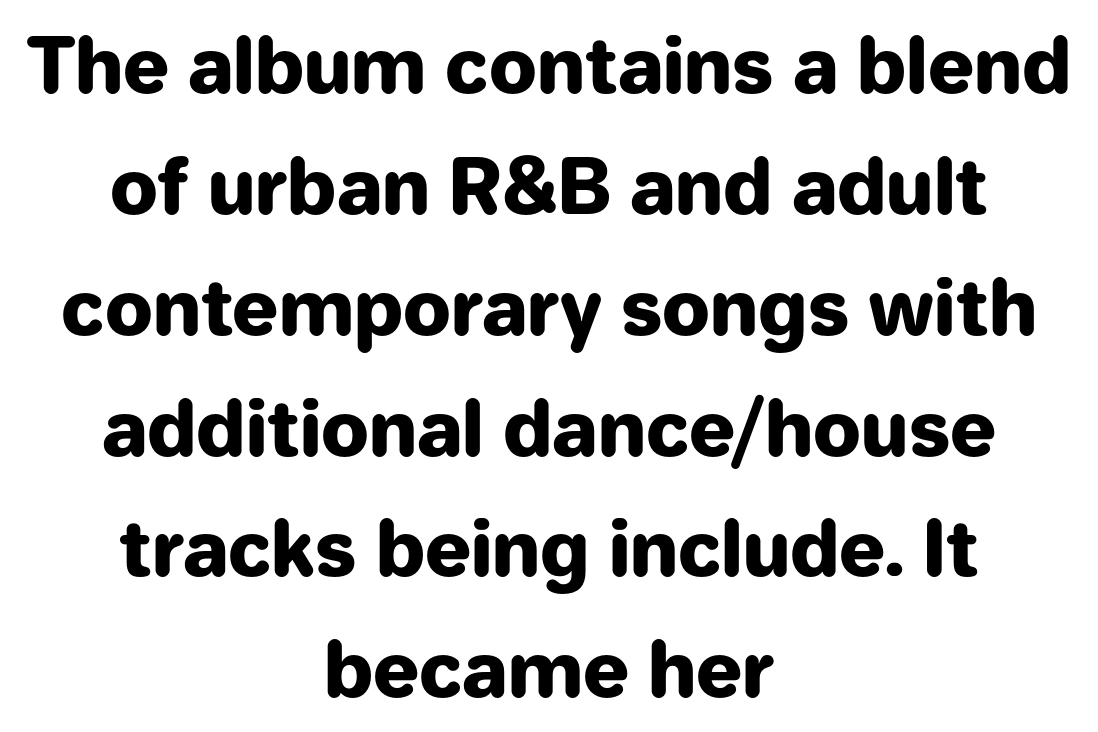
The image shows 76 px heavy sans-serif type, upright; set centered, normal line spacing (1.59x), normal letter spacing, not underlined; low stroke contrast and a medium x-height.
